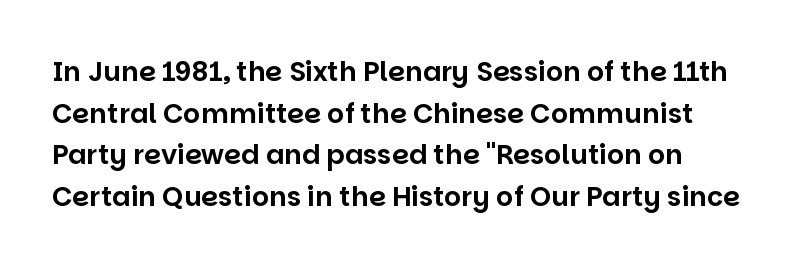
The image shows 27 px text type, upright; set normal line spacing (1.54x), normal letter spacing, not underlined.
